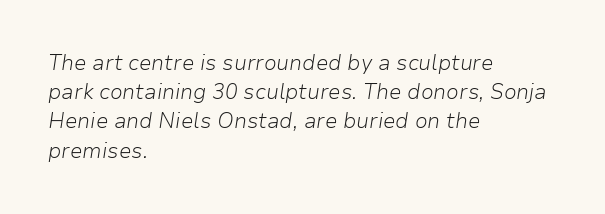
Lines of text with bare space underneath. Ink coverage per letter is moderate at most. The setting favours the left margin, as ordinary paragraphs usually do. The tracking reads as untouched default to a designer's eye. Style check: oblique.
